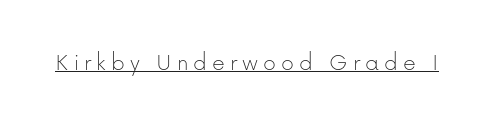
{"italic": "no", "bold": "no", "underline": "yes", "letter_spacing": "wide", "letter_spacing_em": 0.2, "glyph_px": 25}
